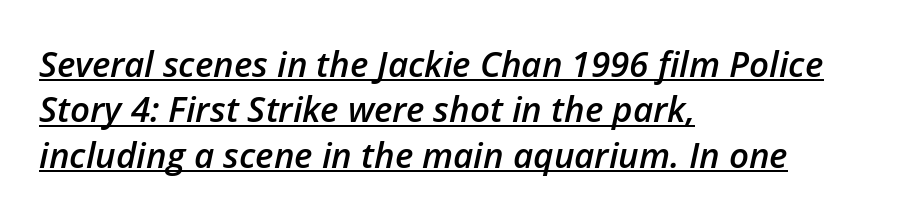
Q: Is the text bold? A: Semi-bold.
Q: Is the text italic (slanted)? A: Yes, it leans right by about 12 degrees.
Q: Is the text underlined? A: Yes.
Q: How is the paragraph aligned? A: Left-aligned.
Q: Is the spacing between letters normal or unusually wide? A: Normal.
Q: Is the spacing between lines tight, normal or loose? A: Normal.
Q: Width (condensed, normal, or wide)? A: Normal.
Q: Stroke contrast? A: Low.
Q: x-height? A: Medium.
Q: Monospaced? A: No.
